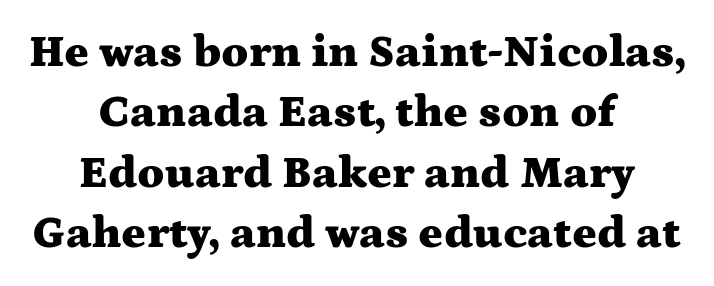
{"serif": "yes", "italic": "no", "bold": "yes", "weight": "heavy", "width": "wide", "stroke_contrast": "medium", "x_height": "medium", "monospaced": "no", "underline": "no", "align": "center", "line_spacing": "normal", "line_spacing_ratio": 1.31, "letter_spacing": "normal", "letter_spacing_em": 0.0, "glyph_px": 46}
